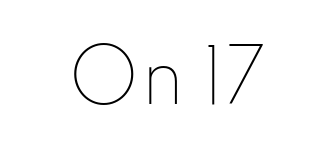
The image shows 71 px thin type, upright; set normal letter spacing, not underlined; low stroke contrast and a small x-height.
